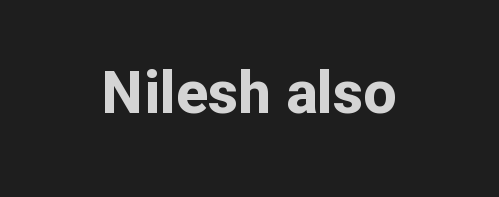
{"serif": "no", "italic": "no", "bold": "yes", "weight": "bold", "width": "normal", "stroke_contrast": "low", "x_height": "medium", "monospaced": "no", "underline": "no", "align": "center", "letter_spacing": "normal", "letter_spacing_em": 0.0, "glyph_px": 59}
